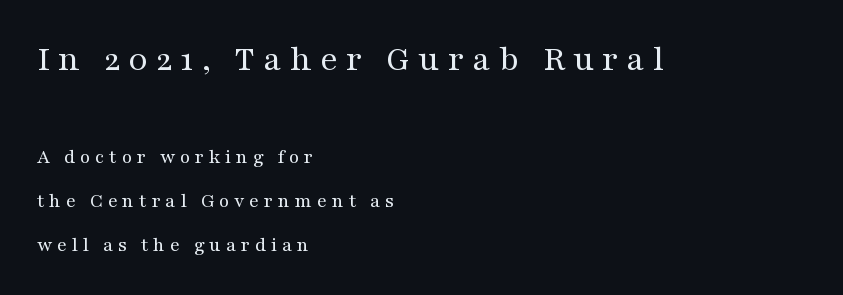
The image shows 37 px regular-weight, wide serif type, upright; set left-aligned, loose line spacing (2.09x), unusually wide letter spacing (+0.22 em), not underlined; the first (top) block is 1.76x larger; medium stroke contrast and a medium x-height.
